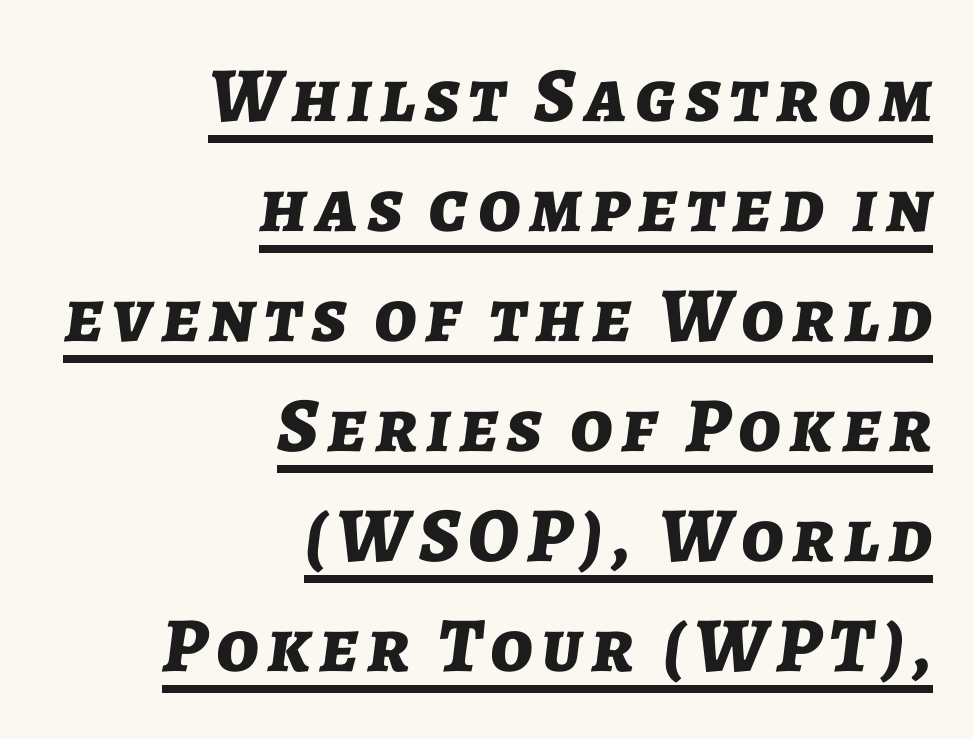
The characters look thick and weighty, a clear bold. An italicized treatment has been applied to the whole sample. Leading: standard. Proportional: the letters do not fall into vertical columns. Quick note: underline on.
